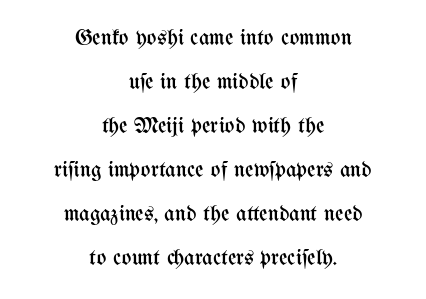
{"italic": "no", "bold": "no", "underline": "no", "align": "center", "line_spacing": "loose", "line_spacing_ratio": 1.91, "letter_spacing": "normal", "letter_spacing_em": 0.0, "glyph_px": 23}
